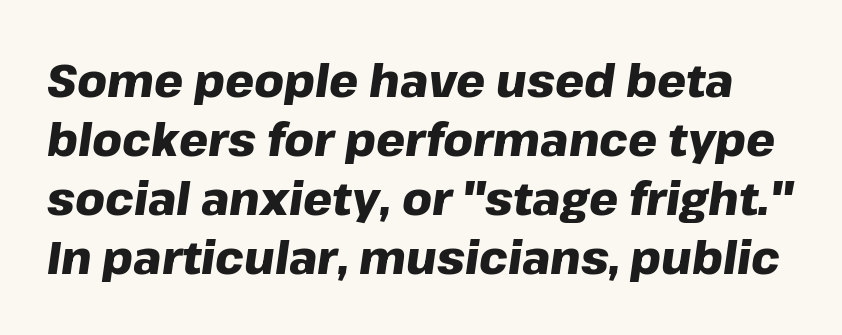
The image shows 46 px heavy type, italic (leaning right); set normal line spacing (1.28x), normal letter spacing, not underlined; low stroke contrast and a medium x-height.
